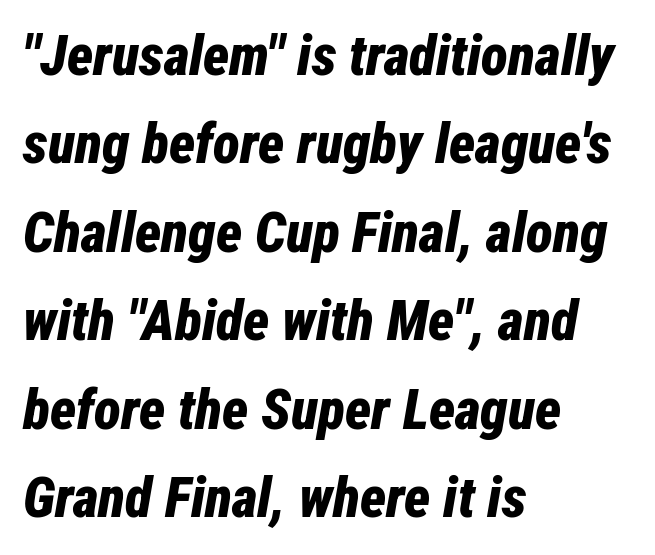
Q: Is the text bold? A: Yes.
Q: Is the text italic (slanted)? A: Yes, it leans right by about 12 degrees.
Q: Is the text underlined? A: No.
Q: How is the paragraph aligned? A: Left-aligned.
Q: Is the spacing between letters normal or unusually wide? A: Normal.
Q: Is the spacing between lines tight, normal or loose? A: Normal.
Q: Width (condensed, normal, or wide)? A: Condensed.
Q: Stroke contrast? A: Low.
Q: x-height? A: Medium.
Q: Monospaced? A: No.
